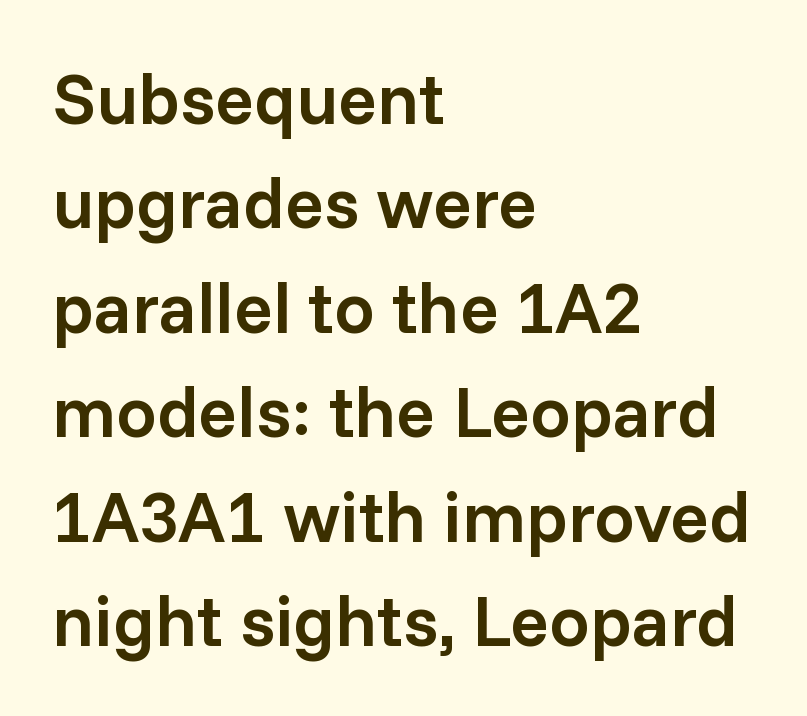
{"serif": "no", "italic": "no", "bold": "semi", "weight": "semibold", "width": "normal", "stroke_contrast": "low", "x_height": "medium", "monospaced": "no", "underline": "no", "align": "left", "line_spacing": "normal", "line_spacing_ratio": 1.45, "letter_spacing": "normal", "letter_spacing_em": 0.0, "glyph_px": 72}
